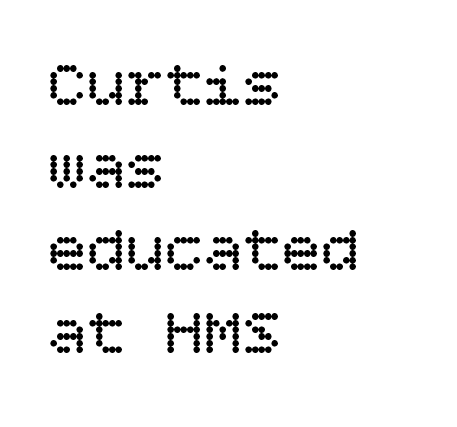
Nothing unusual about the tracking: characters are spaced as the font intends. Bare-footed words on every line. Compared with a centered layout, this one pins lines to the left instead. The line-height multiplier appears to be the usual default.
